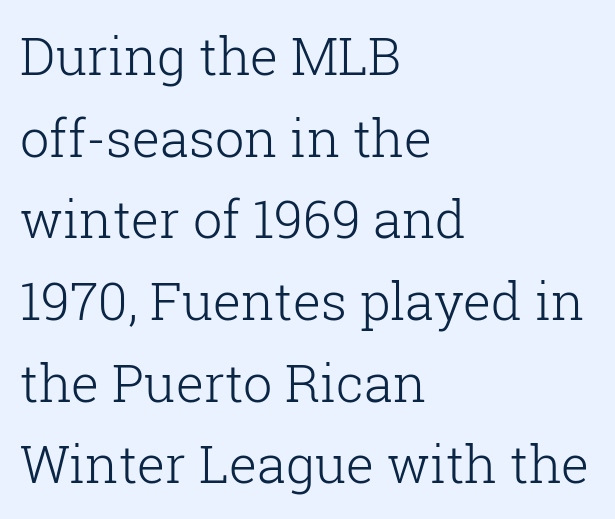
The image shows 52 px light serif type, upright; set left-aligned, normal line spacing (1.57x), normal letter spacing, not underlined; low stroke contrast and a medium x-height.
